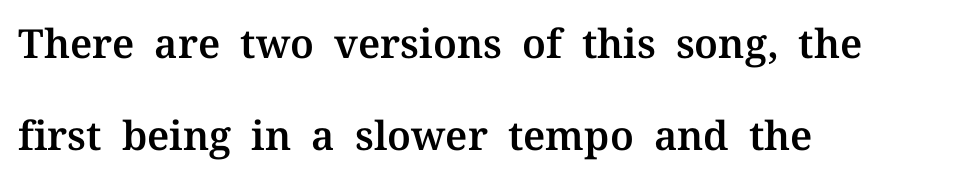
The image shows 40 px serif type, upright; set left-aligned, loose line spacing (2.29x), normal letter spacing, not underlined; medium stroke contrast and a medium x-height.
